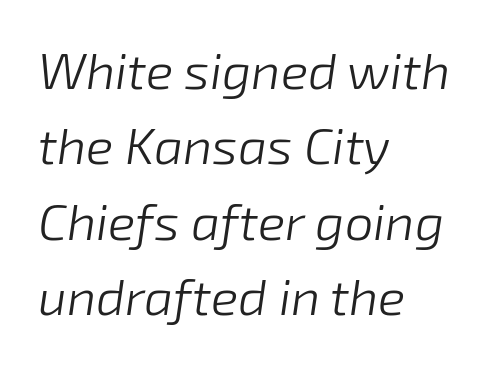
Q: Is the text bold? A: No.
Q: Is the text italic (slanted)? A: Yes, it leans right by about 8 degrees.
Q: Is the text underlined? A: No.
Q: How is the paragraph aligned? A: Left-aligned.
Q: Is the spacing between letters normal or unusually wide? A: Normal.
Q: Is the spacing between lines tight, normal or loose? A: Normal.
Q: Width (condensed, normal, or wide)? A: Normal.
Q: Stroke contrast? A: Low.
Q: x-height? A: Medium.
Q: Monospaced? A: No.
